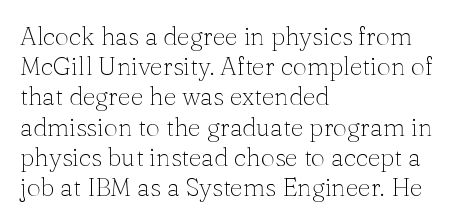
The image shows 25 px text type, upright; set left-aligned, line spacing 1.21x, normal letter spacing, not underlined.
